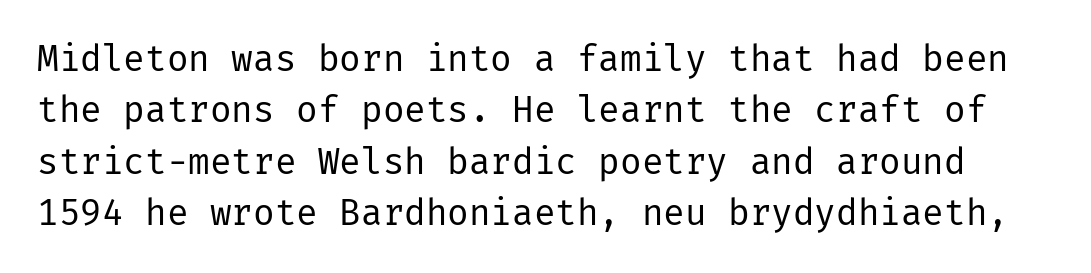
Q: Is the text bold? A: No.
Q: Is the text italic (slanted)? A: No, it is upright.
Q: Is the typeface a serif or a sans-serif typeface? A: Sans-serif.
Q: Is the text underlined? A: No.
Q: Is the spacing between letters normal or unusually wide? A: Normal.
Q: Is the spacing between lines tight, normal or loose? A: Normal.
Q: Width (condensed, normal, or wide)? A: Normal.
Q: Stroke contrast? A: Low.
Q: x-height? A: Medium.
